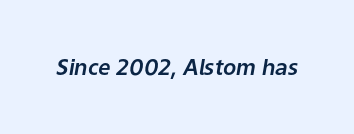
{"italic": "yes", "lean": "right", "slant_degrees": 9, "underline": "no", "letter_spacing": "normal", "letter_spacing_em": 0.0, "glyph_px": 22}
